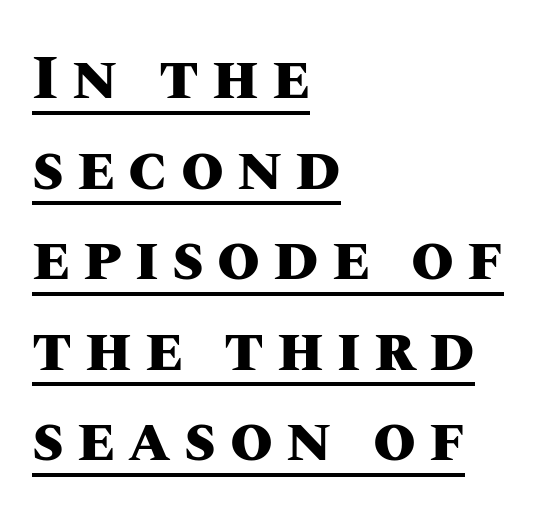
Is the letter spacing exaggerated? Yes — the characters are pushed far apart. Underline: present. Every character sits straight up, as roman type does. Strong, thick strokes mark this as bold type. The lines in this sample share a left origin and differ only in where they stop. Reading down the column, the eye jumps a familiar distance to each next line.
